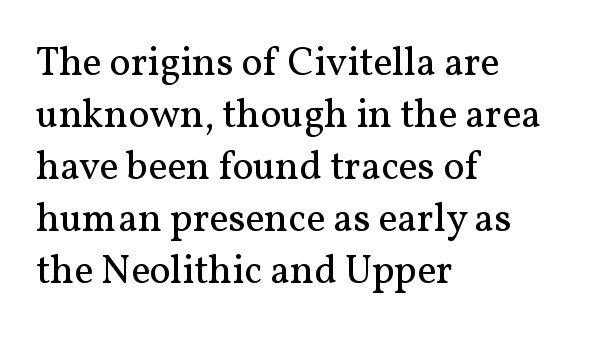
{"serif": "yes", "italic": "no", "bold": "no", "weight": "regular", "width": "normal", "stroke_contrast": "medium", "x_height": "medium", "monospaced": "no", "underline": "no", "align": "left", "line_spacing": "normal", "line_spacing_ratio": 1.3, "letter_spacing": "normal", "letter_spacing_em": 0.0, "glyph_px": 40}
